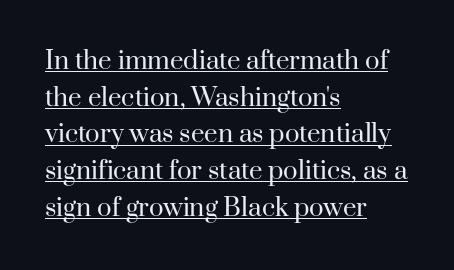
Q: Is the text bold? A: No.
Q: Is the text italic (slanted)? A: No, it is upright.
Q: Is the text underlined? A: Yes.
Q: How is the paragraph aligned? A: Left-aligned.
Q: Is the spacing between letters normal or unusually wide? A: Normal.
Q: Is the spacing between lines tight, normal or loose? A: Normal.
